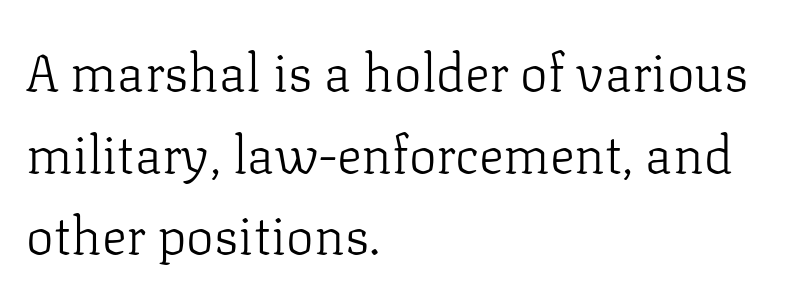
The image shows 52 px light serif type, upright; set left-aligned, normal line spacing (1.57x), normal letter spacing, not underlined; low stroke contrast and a medium x-height.
